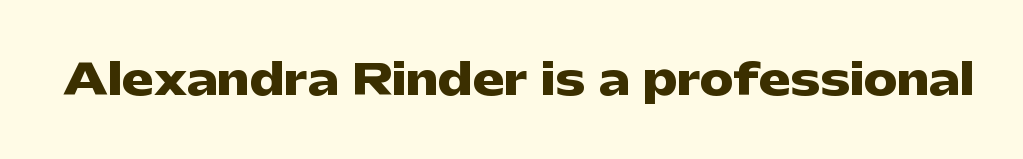
Q: Is the text bold? A: Yes.
Q: Is the text italic (slanted)? A: No, it is upright.
Q: Is the typeface a serif or a sans-serif typeface? A: Sans-serif.
Q: Is the text underlined? A: No.
Q: Is the spacing between letters normal or unusually wide? A: Normal.
Q: Width (condensed, normal, or wide)? A: Wide.
Q: Stroke contrast? A: Low.
Q: x-height? A: Medium.
Q: Monospaced? A: No.
